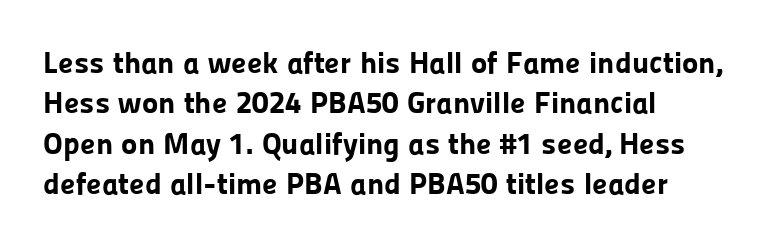
The image shows 31 px bold sans-serif type, upright; set left-aligned, normal line spacing (1.3x), normal letter spacing, not underlined; low stroke contrast and a medium x-height.
